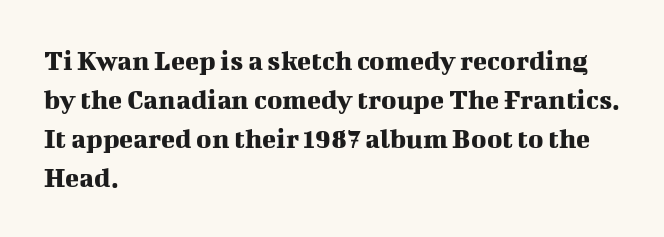
The image shows 29 px serif type, upright; set left-aligned, normal line spacing (1.34x), normal letter spacing, not underlined; medium stroke contrast and a medium x-height.
